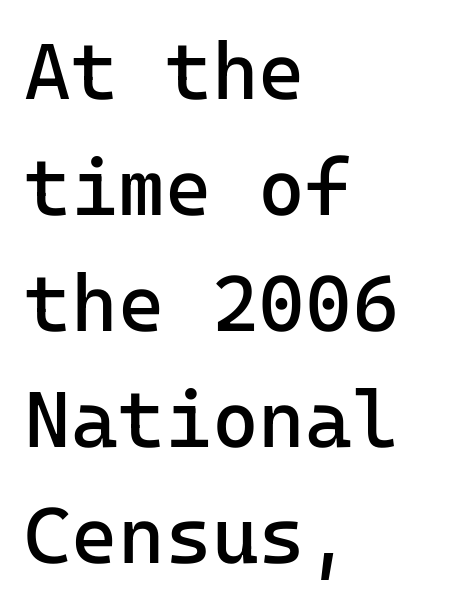
The lettering holds an erect, upright posture throughout. Inter-character spacing is left at the font's built-in metrics. Each row of text sits above clean, open space. Reading down the column, the eye jumps a familiar distance to each next line. Weight: regular or lighter.
